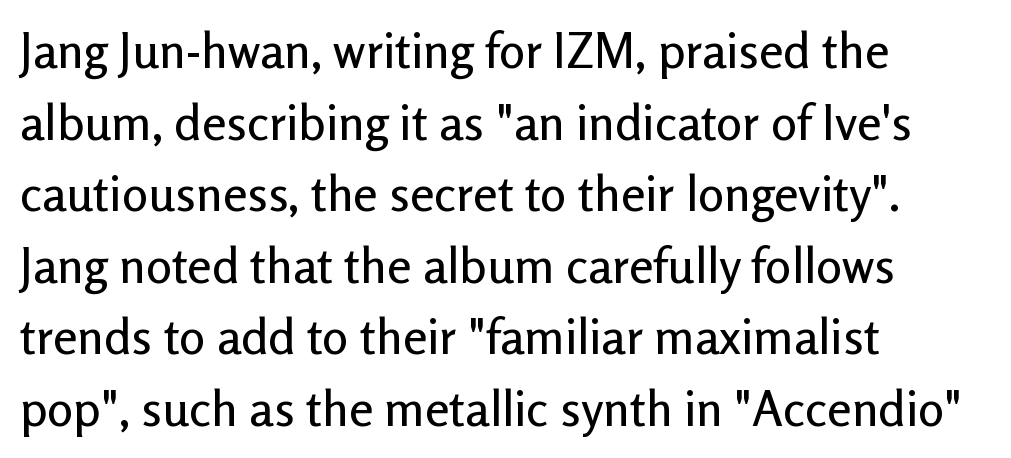
{"serif": "no", "italic": "no", "width": "normal", "stroke_contrast": "low", "x_height": "medium", "monospaced": "no", "underline": "no", "align": "left", "line_spacing": "normal", "line_spacing_ratio": 1.46, "letter_spacing": "normal", "letter_spacing_em": 0.0, "glyph_px": 49}
